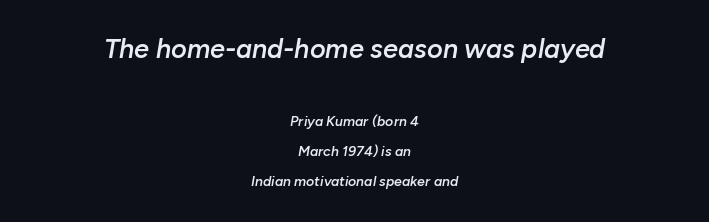
{"italic": "yes", "lean": "right", "slant_degrees": 10, "bold": "semi", "underline": "no", "align": "center", "line_spacing": "loose", "line_spacing_ratio": 2.15, "letter_spacing": "normal", "letter_spacing_em": 0.0, "larger_block": "first", "size_ratio": 1.93, "glyph_px": 27}
